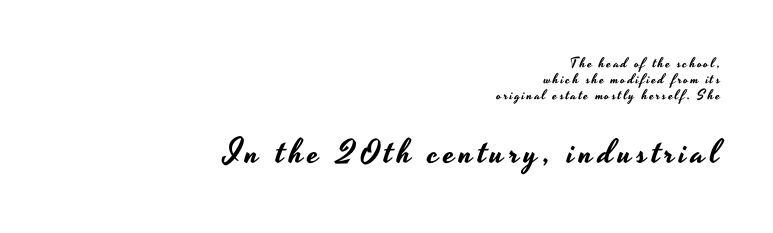
Q: Is the text italic (slanted)? A: Yes.
Q: Is the typeface a serif or a sans-serif typeface? A: Sans-serif.
Q: Is the text underlined? A: No.
Q: How is the paragraph aligned? A: Right-aligned.
Q: Is the spacing between lines tight, normal or loose? A: Tight.
Q: Which block of text is set in a larger size, the first (top) or the second (bottom)? A: The second (bottom) one.
Q: Width (condensed, normal, or wide)? A: Wide.
Q: Stroke contrast? A: Low.
Q: x-height? A: Small.
Q: Monospaced? A: No.
